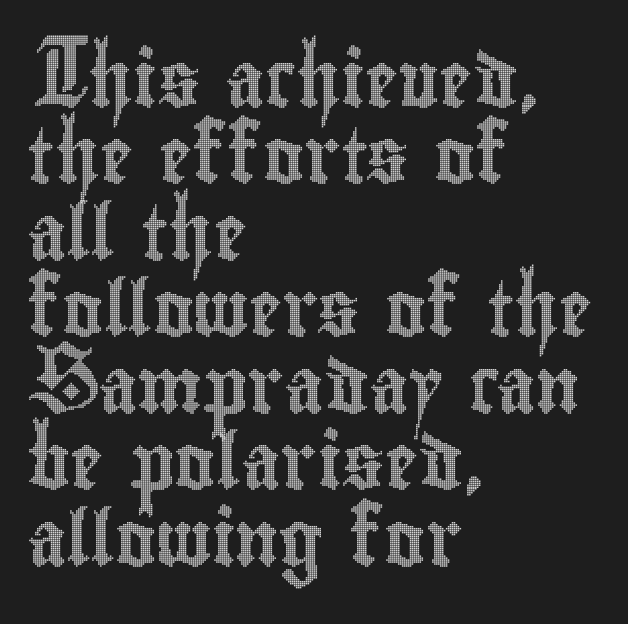
Q: Is the text italic (slanted)? A: No, it is upright.
Q: Is the text underlined? A: No.
Q: How is the paragraph aligned? A: Left-aligned.
Q: Is the spacing between letters normal or unusually wide? A: Normal.
Q: Is the spacing between lines tight, normal or loose? A: Normal.
Q: Width (condensed, normal, or wide)? A: Condensed.
Q: x-height? A: Small.
Q: Monospaced? A: No.
